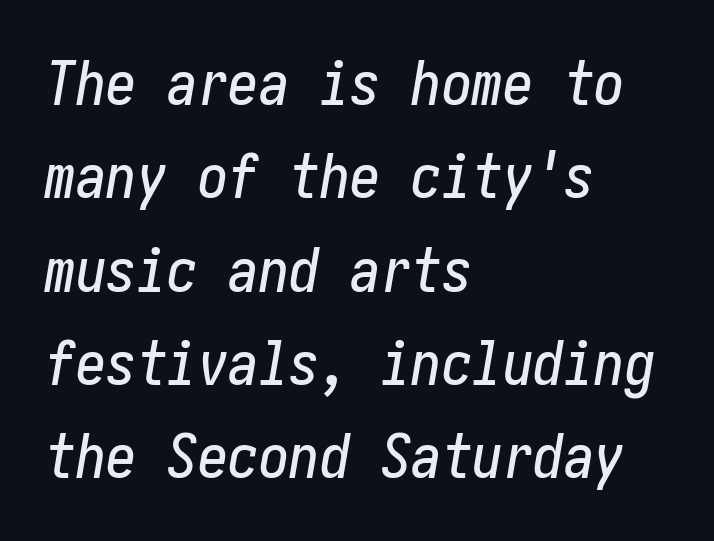
The image shows 61 px condensed type, italic (leaning right); set left-aligned, normal line spacing (1.53x), normal letter spacing, not underlined; low stroke contrast and a medium x-height.
